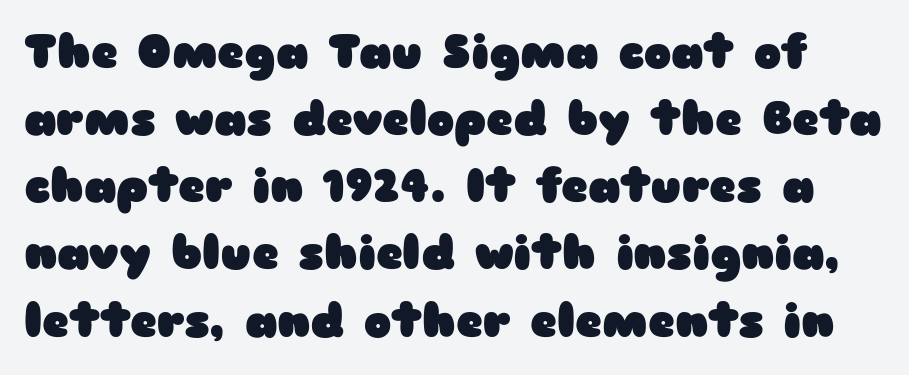
A typesetter would label this face a sans. Words float on clear page, feet unadorned. Students, note that the glyphs here touch the page at normal intervals. Plenty of ink on the page — the face is bold. These lines are rendered in a variable-pitch font.
